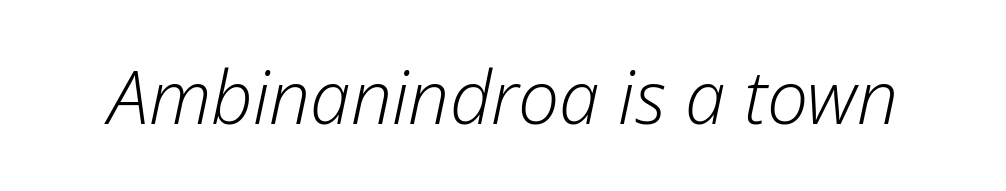
The image shows 73 px light type, italic (leaning right); set normal letter spacing, not underlined; low stroke contrast and a medium x-height.
